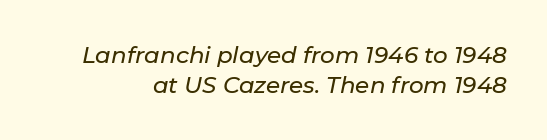
The glyphs are unaccompanied by any horizontal stroke below them. Style check: oblique. How are the letters spaced? Ordinarily, with no added tracking. The rendering uses a moderate line-height, typical for paragraphs.
